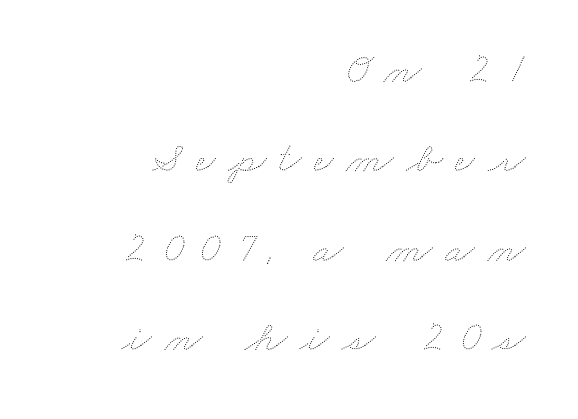
The image shows 43 px thin, wide type; set right-aligned, loose line spacing (2.08x), unusually wide letter spacing (+0.3 em), not underlined; medium stroke contrast and a small x-height.
